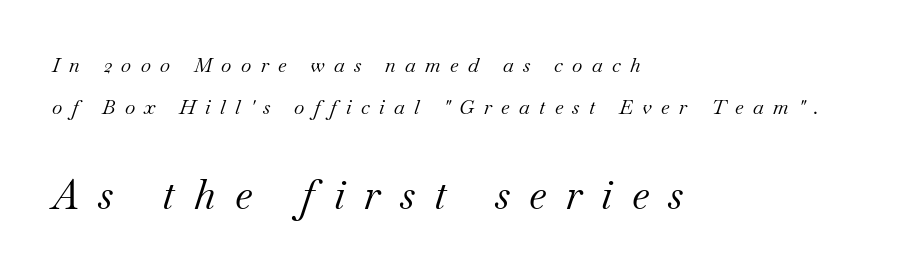
The image shows 41 px regular-weight serif type, italic (leaning right); set left-aligned, loose line spacing (2.08x), unusually wide letter spacing (+0.47 em), not underlined; the second (bottom) block is 2.05x larger; medium stroke contrast and a small x-height.
